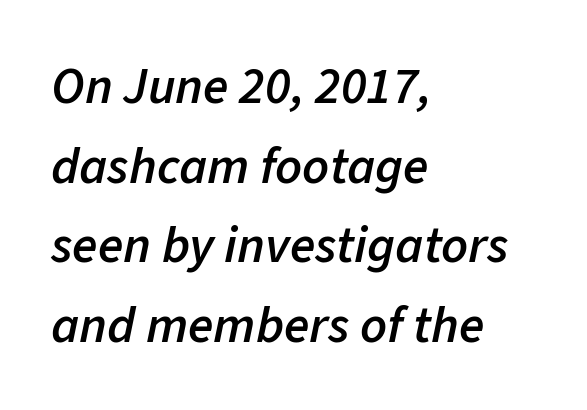
{"italic": "yes", "lean": "right", "slant_degrees": 11, "bold": "semi", "weight": "semibold", "width": "normal", "stroke_contrast": "low", "x_height": "medium", "monospaced": "no", "underline": "no", "align": "left", "line_spacing": "normal", "line_spacing_ratio": 1.53, "letter_spacing": "normal", "letter_spacing_em": 0.0, "glyph_px": 52}
